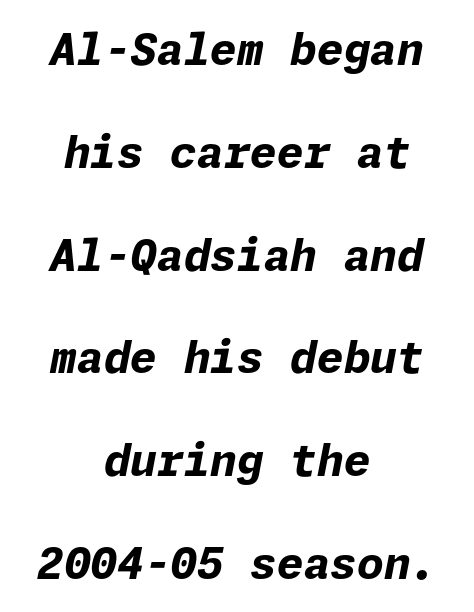
Q: Is the text bold? A: Yes.
Q: Is the text italic (slanted)? A: Yes, it leans right by about 11 degrees.
Q: Is the text underlined? A: No.
Q: How is the paragraph aligned? A: Centered.
Q: Is the spacing between letters normal or unusually wide? A: Normal.
Q: Is the spacing between lines tight, normal or loose? A: Loose.
Q: Width (condensed, normal, or wide)? A: Normal.
Q: Stroke contrast? A: Low.
Q: x-height? A: Medium.
